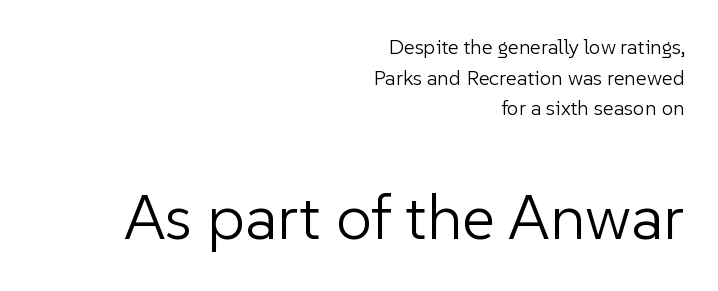
The image shows 64 px light sans-serif type, upright; set right-aligned, normal line spacing (1.46x), normal letter spacing, not underlined; the second (bottom) block is 3.05x larger; low stroke contrast and a medium x-height.
